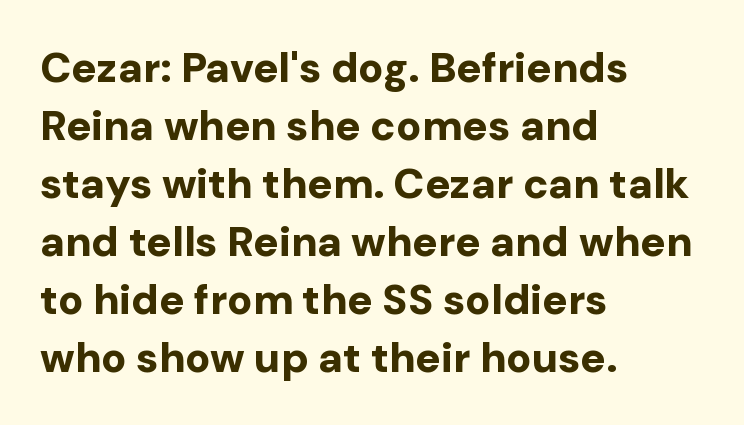
The strip under each line holds only bare page. Is there much room between lines? A standard amount, neither cramped nor airy. The specimen reads as upright at a glance. Caption: standard tracking, unaltered. Compared with a centered layout, this one pins lines to the left instead. The strokes are fattened all the way to bold.
